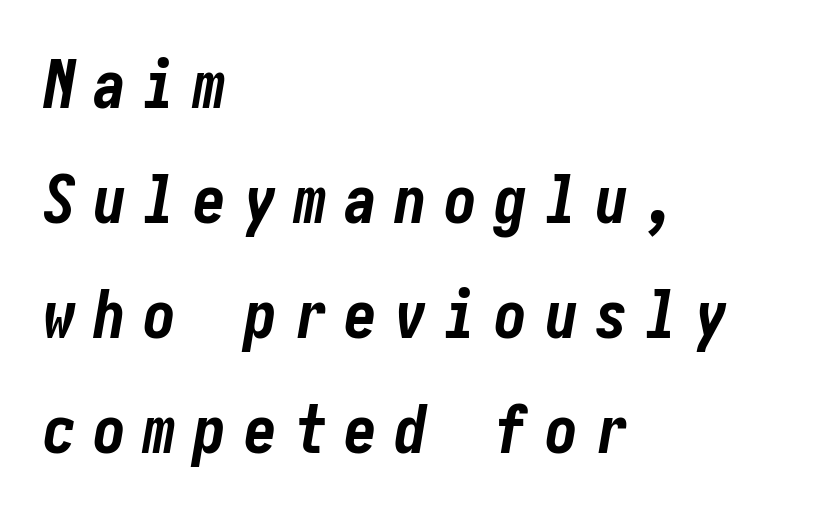
The image shows 66 px bold, condensed type, italic (leaning right); set left-aligned, line spacing 1.74x, unusually wide letter spacing (+0.26 em), not underlined; low stroke contrast and a medium x-height.
